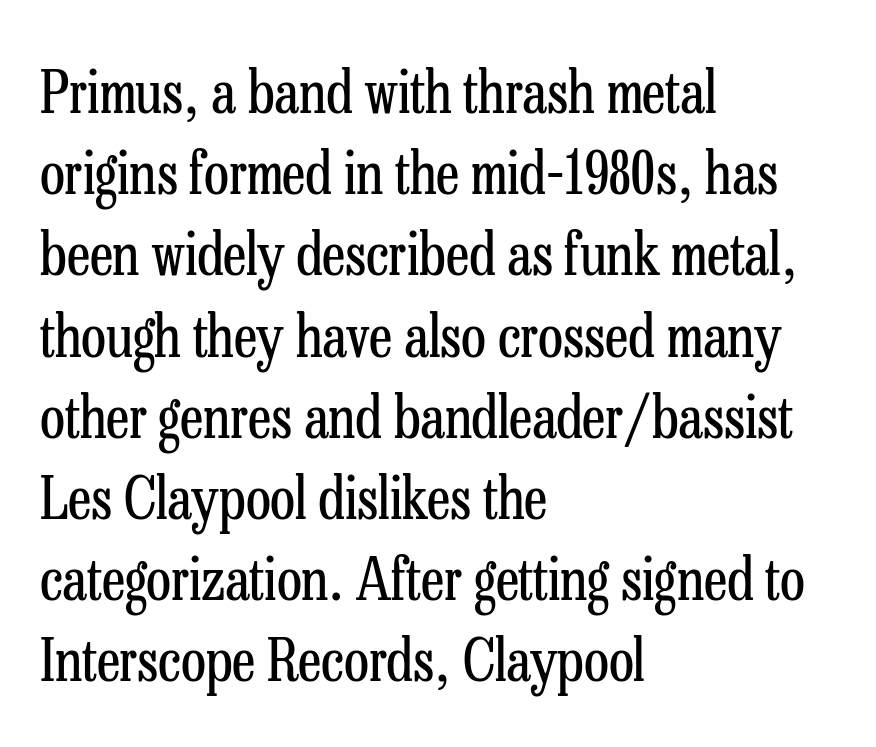
{"serif": "yes", "italic": "no", "bold": "no", "weight": "regular", "width": "condensed", "stroke_contrast": "low", "x_height": "medium", "monospaced": "no", "underline": "no", "align": "left", "line_spacing": "normal", "line_spacing_ratio": 1.4, "letter_spacing": "normal", "letter_spacing_em": 0.0, "glyph_px": 58}
